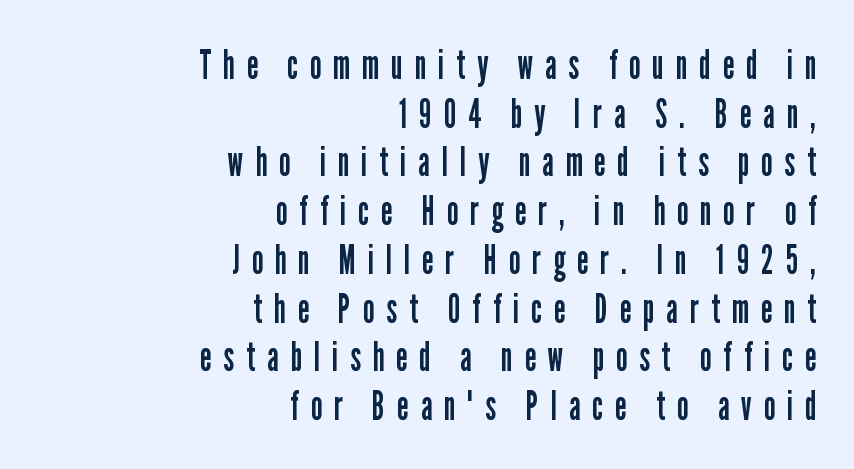
Q: Is the text bold? A: No.
Q: Is the text italic (slanted)? A: No, it is upright.
Q: Is the typeface a serif or a sans-serif typeface? A: Sans-serif.
Q: Is the text underlined? A: No.
Q: How is the paragraph aligned? A: Right-aligned.
Q: Is the spacing between letters normal or unusually wide? A: Unusually wide.
Q: Width (condensed, normal, or wide)? A: Condensed.
Q: Stroke contrast? A: Low.
Q: x-height? A: Medium.
Q: Monospaced? A: No.
